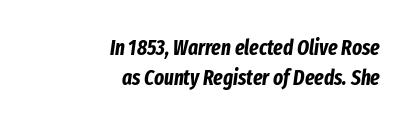
The image shows 21 px bold type, italic (leaning right); set right-aligned, normal line spacing (1.45x), normal letter spacing, not underlined.
